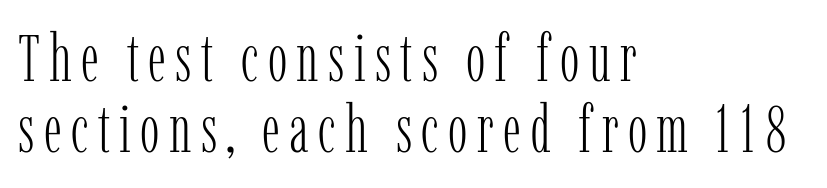
{"serif": "yes", "italic": "no", "bold": "no", "weight": "light", "width": "condensed", "stroke_contrast": "low", "x_height": "medium", "monospaced": "no", "underline": "no", "align": "left", "line_spacing": "tight", "line_spacing_ratio": 1.08, "glyph_px": 66}
